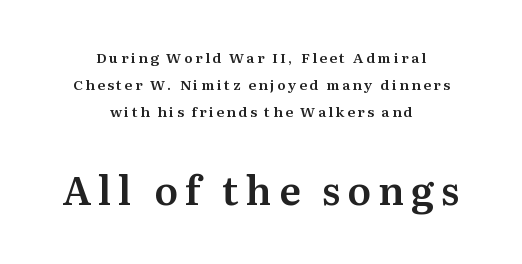
Nobody drew a line under any word here. Summary of vertical rhythm: relaxed, with wide interline spacing. The characters display serif detailing at their extremities. Is there any slant? The stems are plumb. Proportional: the letters do not fall into vertical columns.
